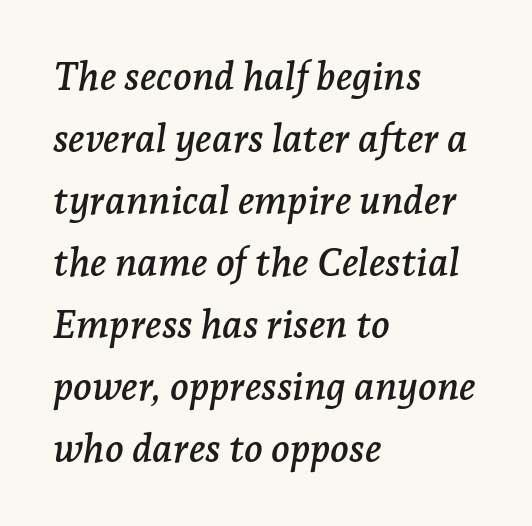
The image shows 39 px serif type, italic (leaning right); set left-aligned, normal line spacing (1.59x), normal letter spacing, not underlined; low stroke contrast and a medium x-height.
